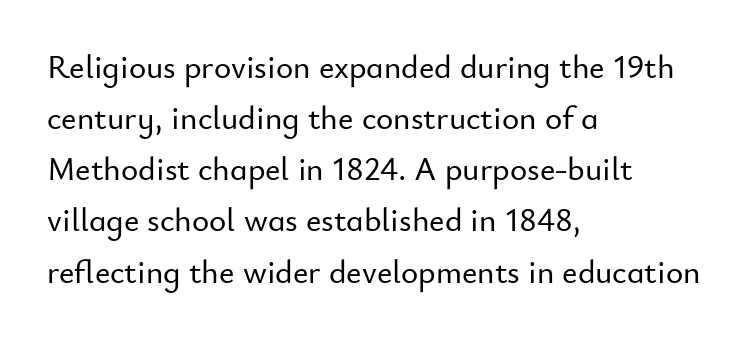
The image shows 33 px sans-serif type, upright; set left-aligned, normal line spacing (1.55x), normal letter spacing, not underlined; low stroke contrast and a small x-height.
